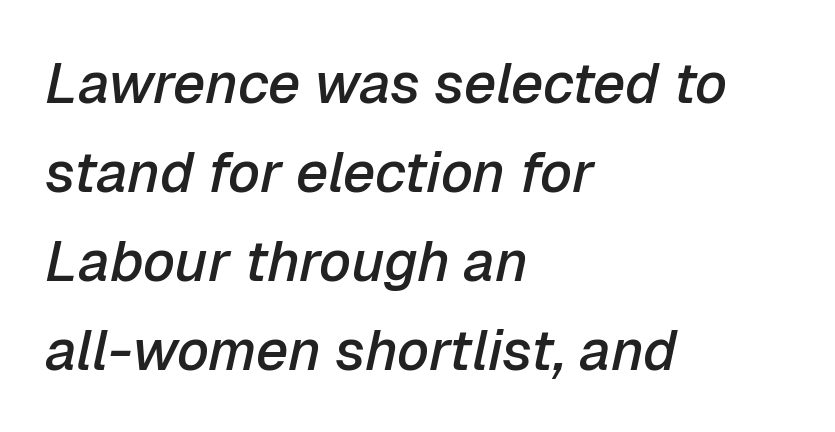
The rendering anchors every line to the left-hand side. Tracking here is standard; glyphs follow each other at the usual distance. This sample has the flowing, uneven cadence of proportional lettering. Every letter is mildly thick-stroked: semibold rather than bold. If you measured baseline to baseline, you'd find a middling distance. Clear beneath every line of the passage.
